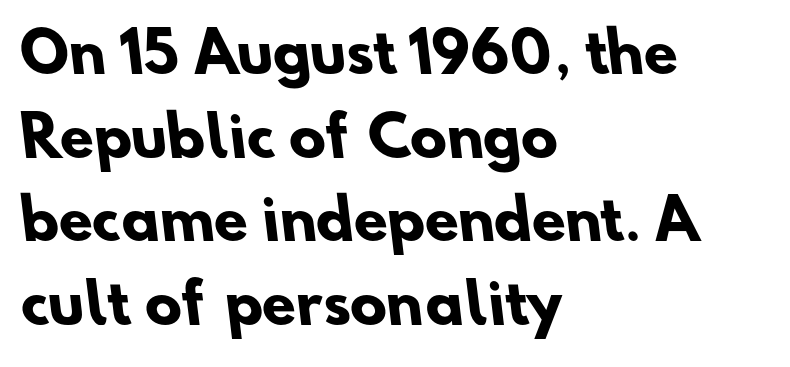
How are the letters spaced? Ordinarily, with no added tracking. The space beneath each line is pristine and unruled. Nope, no serifs anywhere on these letters. Honestly, the row spacing looks completely unremarkable. The sample has been set heavy, in full bold.
